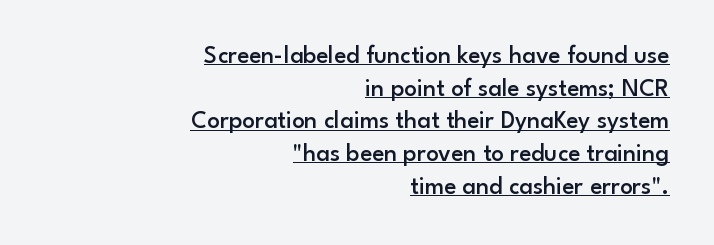
The image shows 25 px text type, upright; set right-aligned, normal line spacing (1.31x), normal letter spacing, underlined.
